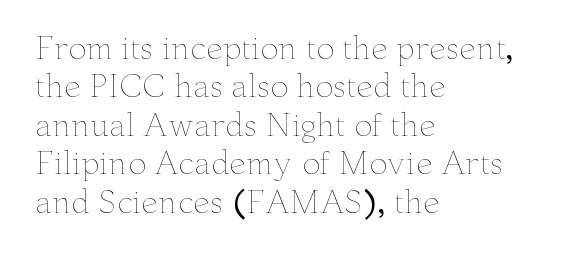
Nobody touched the tracking dial on this one. A clean baseline with only descenders dipping below it. The lettering holds an erect, upright posture throughout. If you measured baseline to baseline, you'd find a middling distance.
